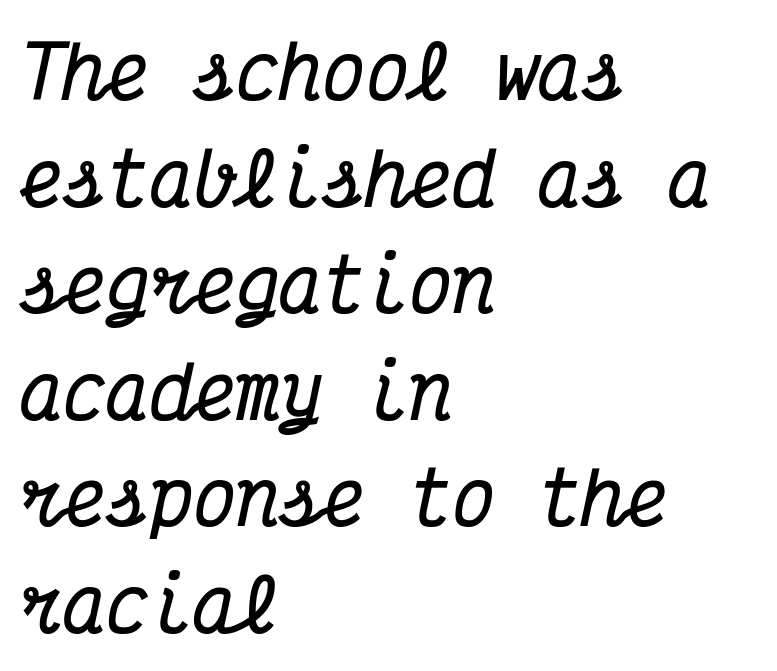
Looks like terminal output: every glyph gets an equal slot. The glyphs in this specimen are seriffed. Compared with a centered layout, this one pins lines to the left instead. Stroke thickness is high; the sample reads as a true bold. Is there much room between lines? A standard amount, neither cramped nor airy. Here the glyphs are tracked normally, forming tight word shapes.
